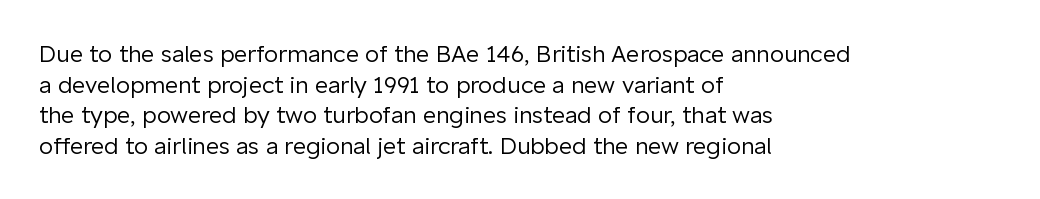
The image shows 23 px text type, upright; set left-aligned, normal line spacing (1.33x), normal letter spacing, not underlined.
